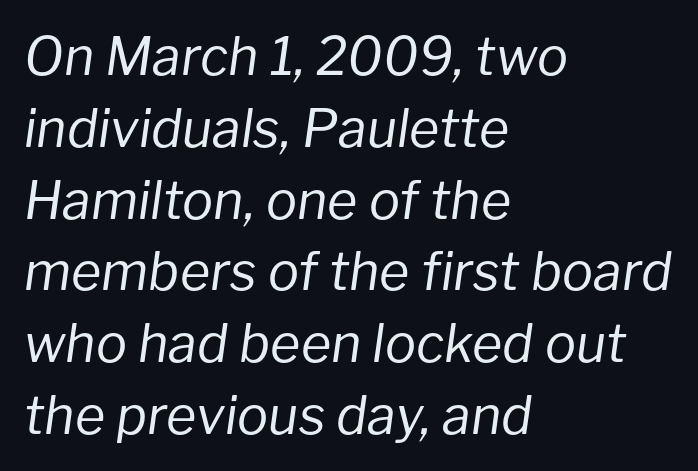
This sample has the flowing, uneven cadence of proportional lettering. Honestly, the row spacing looks completely unremarkable. A typesetter would mark this as italic. This sample is left-justified, so line endings fall wherever the words run out. Unbolded letterforms with no extra heft.
